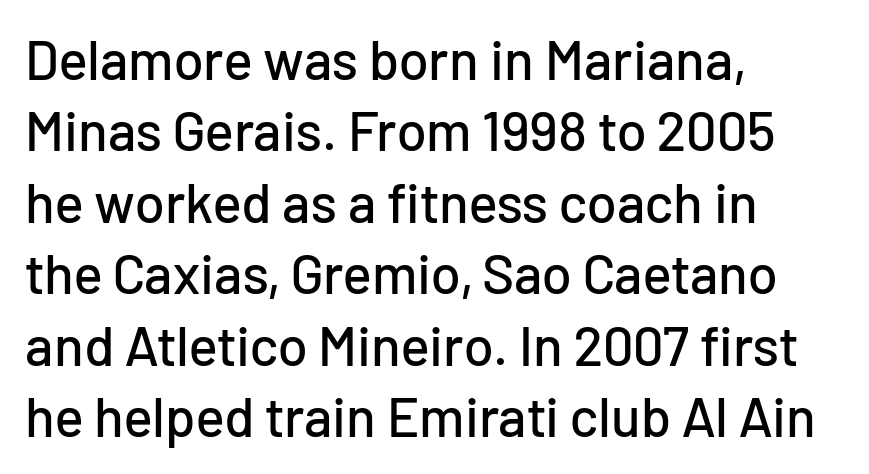
Q: Is the text italic (slanted)? A: No, it is upright.
Q: Is the typeface a serif or a sans-serif typeface? A: Sans-serif.
Q: Is the text underlined? A: No.
Q: How is the paragraph aligned? A: Left-aligned.
Q: Is the spacing between letters normal or unusually wide? A: Normal.
Q: Is the spacing between lines tight, normal or loose? A: Normal.
Q: Width (condensed, normal, or wide)? A: Normal.
Q: Stroke contrast? A: Low.
Q: x-height? A: Medium.
Q: Monospaced? A: No.
